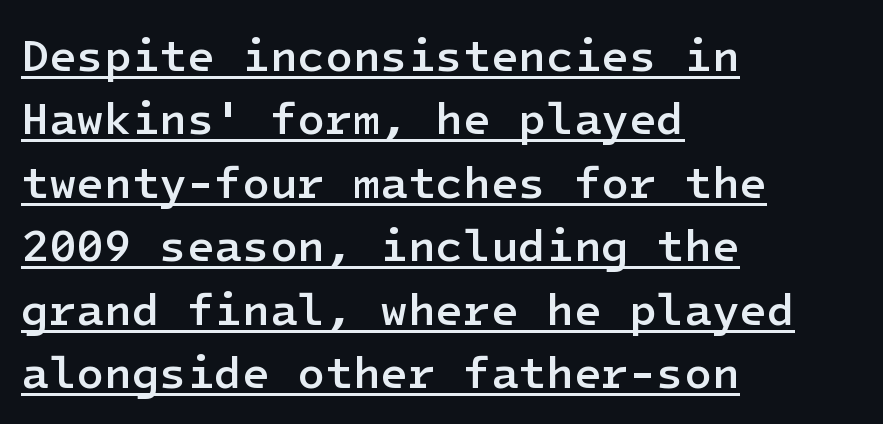
The image shows 45 px semibold sans-serif type, upright; set left-aligned, normal line spacing (1.41x), normal letter spacing, underlined; low stroke contrast and a medium x-height.
